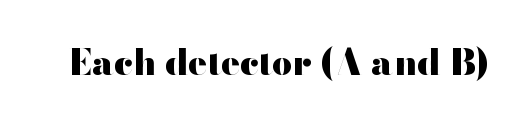
{"serif": "no", "italic": "no", "bold": "yes", "weight": "heavy", "width": "wide", "stroke_contrast": "high", "x_height": "small", "monospaced": "no", "underline": "no", "letter_spacing": "normal", "letter_spacing_em": 0.0, "glyph_px": 35}
